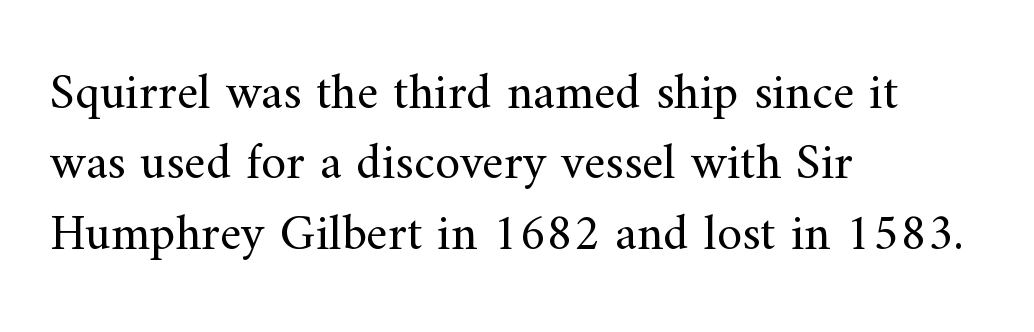
The image shows 51 px regular-weight serif type, upright; set left-aligned, normal line spacing (1.38x), normal letter spacing, not underlined; medium stroke contrast and a small x-height.
